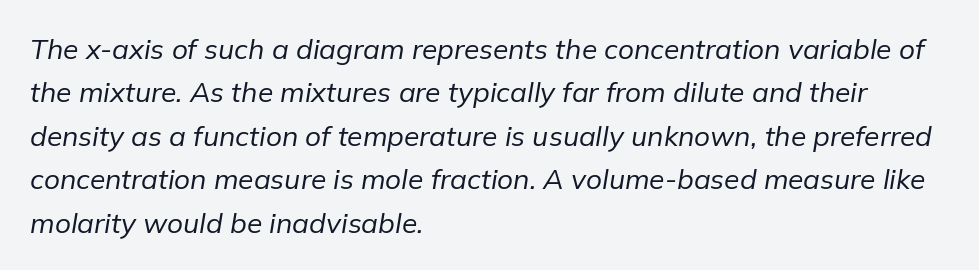
{"italic": "yes", "lean": "right", "slant_degrees": 9, "bold": "no", "weight": "regular", "width": "normal", "stroke_contrast": "low", "x_height": "medium", "monospaced": "no", "underline": "no", "align": "left", "line_spacing": "normal", "line_spacing_ratio": 1.55, "letter_spacing": "normal", "letter_spacing_em": 0.0, "glyph_px": 28}
